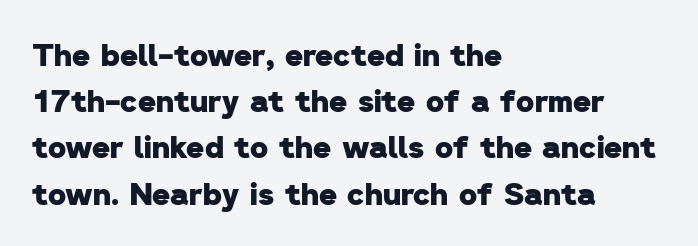
{"serif": "no", "bold": "yes", "weight": "heavy", "width": "normal", "stroke_contrast": "low", "x_height": "medium", "monospaced": "no", "underline": "no", "align": "left", "line_spacing": "normal", "line_spacing_ratio": 1.49, "letter_spacing": "normal", "letter_spacing_em": 0.0, "glyph_px": 31}
